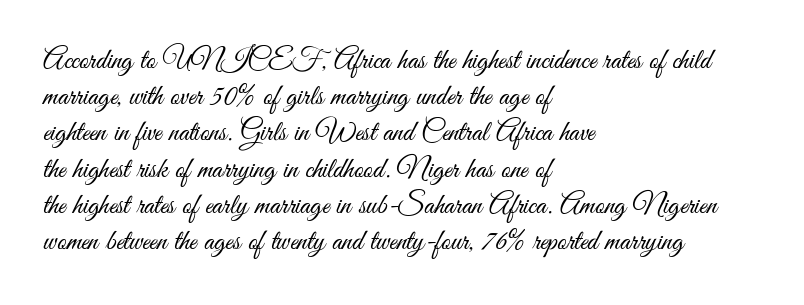
The image shows 29 px light, condensed sans-serif type; set left-aligned, normal line spacing (1.25x), normal letter spacing, not underlined; medium stroke contrast and a small x-height.
